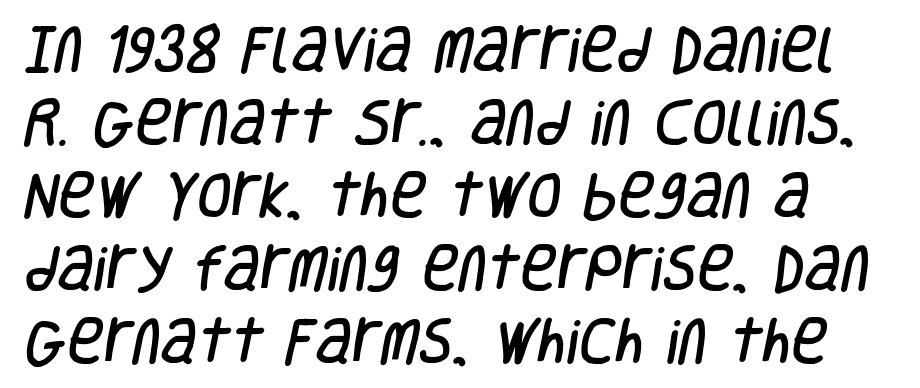
The image shows 50 px condensed sans-serif type; set left-aligned, normal line spacing (1.46x), normal letter spacing, not underlined; low stroke contrast and a large x-height.
